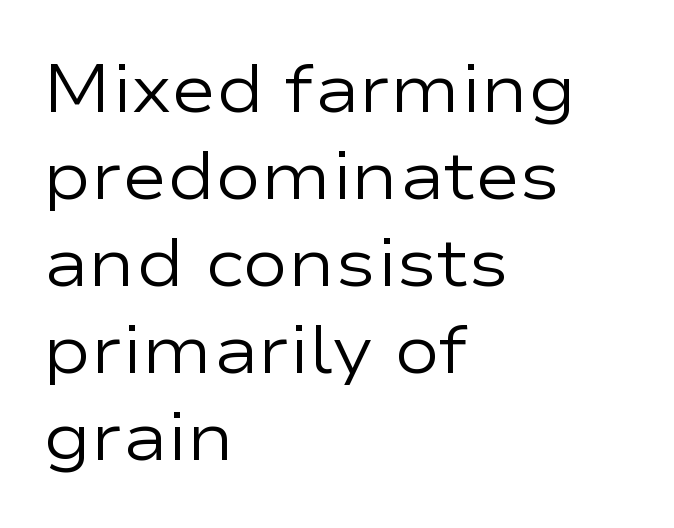
The image shows 68 px regular-weight, wide sans-serif type, upright; set left-aligned, normal line spacing (1.28x), normal letter spacing, not underlined; low stroke contrast and a medium x-height.
